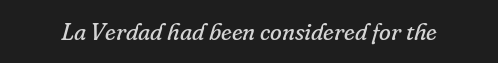
The image shows 24 px text type, italic (leaning right); set normal letter spacing, not underlined.
